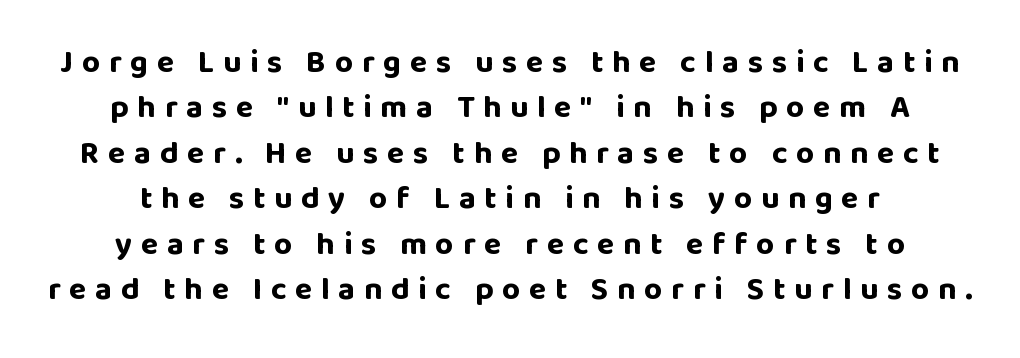
The image shows 32 px bold sans-serif type, upright; set centered, normal line spacing (1.42x), unusually wide letter spacing (+0.27 em), not underlined; low stroke contrast and a large x-height.
